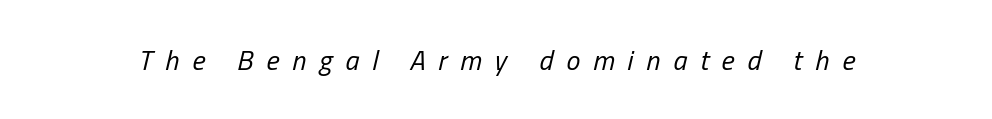
{"italic": "yes", "lean": "right", "slant_degrees": 13, "bold": "no", "weight": "regular", "width": "condensed", "stroke_contrast": "low", "x_height": "medium", "monospaced": "no", "underline": "no", "letter_spacing": "wide", "letter_spacing_em": 0.46, "glyph_px": 28}
